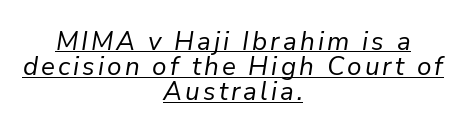
Vertically, the passage feels compressed, each row crowding the next. The setting favours the middle, as headings and verse often do. These glyphs show unthickened strokes, regular width or finer. A typographer would call this underscored text.
